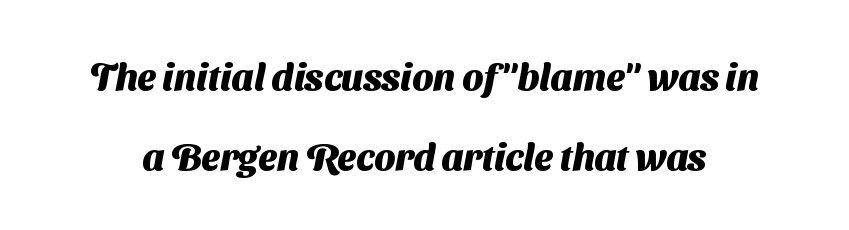
{"serif": "no", "bold": "yes", "weight": "heavy", "width": "normal", "stroke_contrast": "medium", "x_height": "medium", "monospaced": "no", "underline": "no", "line_spacing": "loose", "line_spacing_ratio": 2.17, "letter_spacing": "normal", "letter_spacing_em": 0.0, "glyph_px": 37}
